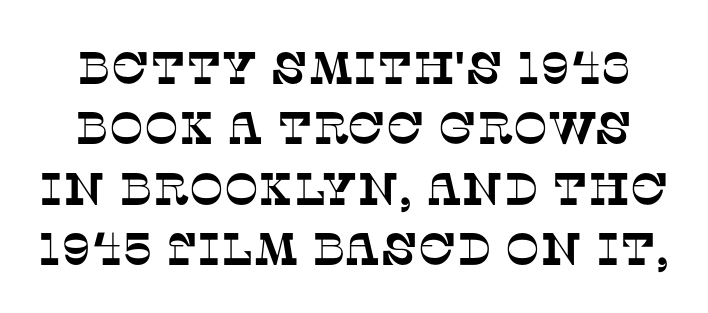
This sample has the flowing, uneven cadence of proportional lettering. Students, note that the glyphs here touch the page at normal intervals. To sum up the face: it has serifs. Reading down the column, the eye jumps a familiar distance to each next line. Check the space under the baseline: it is left empty.
